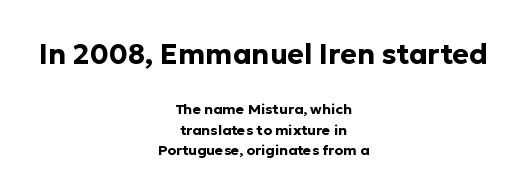
Q: Is the text bold? A: Yes.
Q: Is the text italic (slanted)? A: No, it is upright.
Q: Is the typeface a serif or a sans-serif typeface? A: Sans-serif.
Q: Is the text underlined? A: No.
Q: How is the paragraph aligned? A: Centered.
Q: Is the spacing between letters normal or unusually wide? A: Normal.
Q: Is the spacing between lines tight, normal or loose? A: Normal.
Q: Which block of text is set in a larger size, the first (top) or the second (bottom)? A: The first (top) one.
Q: Width (condensed, normal, or wide)? A: Normal.
Q: Stroke contrast? A: Low.
Q: x-height? A: Medium.
Q: Monospaced? A: No.
